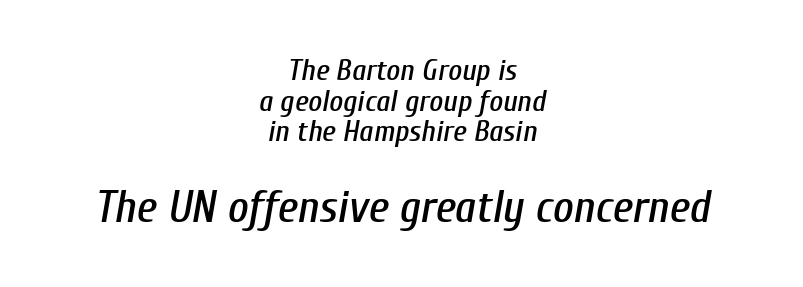
Rows of type sit shoulder to shoulder in the vertical direction. Descenders are the only things crossing below the line. The more generous point size was reserved for the lower chunk. This rendering leaves character spacing at its baseline value.
